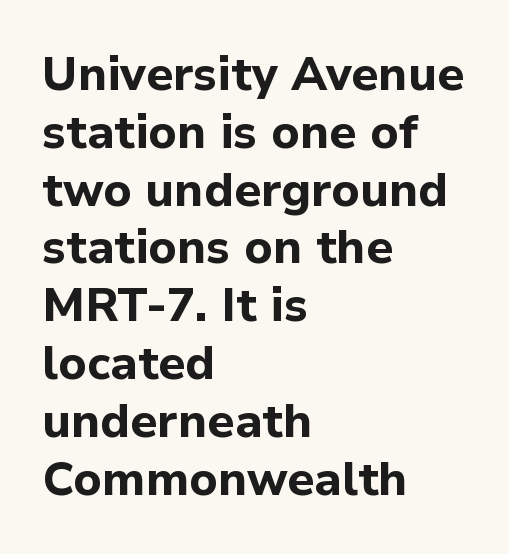
Q: Is the text bold? A: Yes.
Q: Is the text italic (slanted)? A: No, it is upright.
Q: Is the typeface a serif or a sans-serif typeface? A: Sans-serif.
Q: Is the text underlined? A: No.
Q: How is the paragraph aligned? A: Left-aligned.
Q: Is the spacing between letters normal or unusually wide? A: Normal.
Q: Width (condensed, normal, or wide)? A: Normal.
Q: Stroke contrast? A: Low.
Q: x-height? A: Medium.
Q: Monospaced? A: No.
